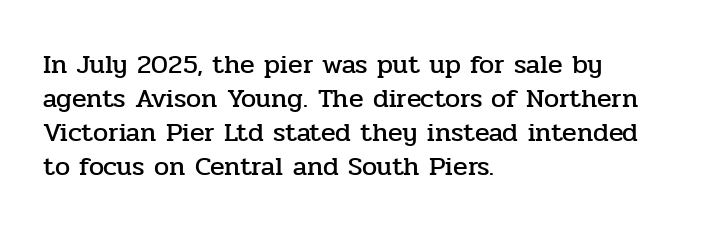
This sample uses plain, unmodified letter spacing. The setting favours the left margin, as ordinary paragraphs usually do. Does the lettering tilt? It doesn't — this is upright. Is there much room between lines? A standard amount, neither cramped nor airy.
